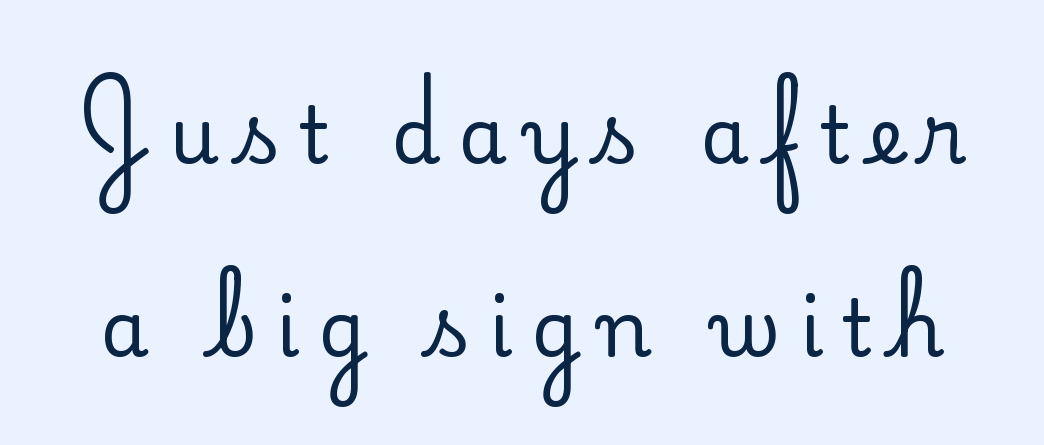
Q: Is the text italic (slanted)? A: No, it is upright.
Q: Is the typeface a serif or a sans-serif typeface? A: Serif.
Q: Is the text underlined? A: No.
Q: Is the spacing between letters normal or unusually wide? A: Unusually wide.
Q: Is the spacing between lines tight, normal or loose? A: Loose.
Q: Width (condensed, normal, or wide)? A: Normal.
Q: Stroke contrast? A: Low.
Q: x-height? A: Small.
Q: Monospaced? A: No.
